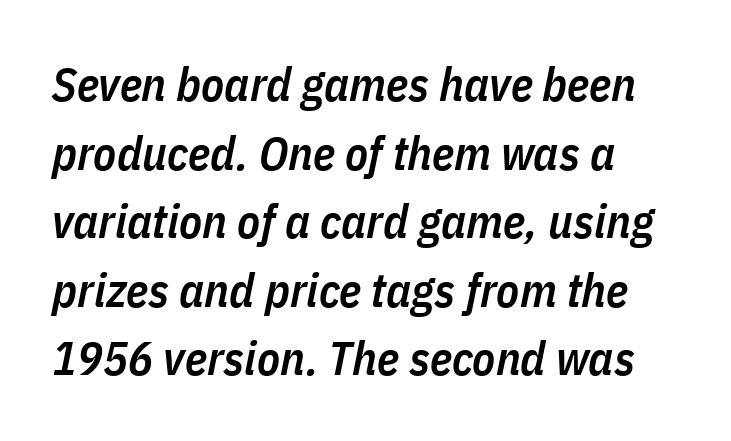
Q: Is the text bold? A: Semi-bold.
Q: Is the text italic (slanted)? A: Yes, it leans right by about 11 degrees.
Q: Is the text underlined? A: No.
Q: How is the paragraph aligned? A: Left-aligned.
Q: Is the spacing between letters normal or unusually wide? A: Normal.
Q: Is the spacing between lines tight, normal or loose? A: Normal.
Q: Width (condensed, normal, or wide)? A: Condensed.
Q: Stroke contrast? A: Low.
Q: x-height? A: Medium.
Q: Monospaced? A: No.
